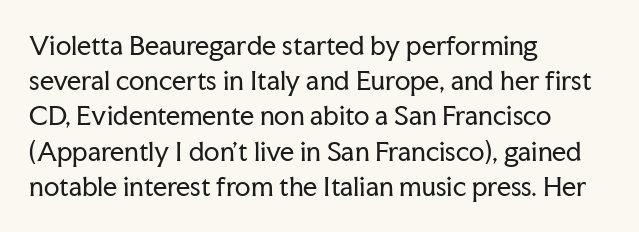
Weight: not bold — regular or lighter. Summary of vertical rhythm: regular, with standard interline spacing. Italic? Not at all — the glyphs are vertical. Words appear dense and cohesive because spacing is normal. Glance below the letters and you will spot only blank space.
